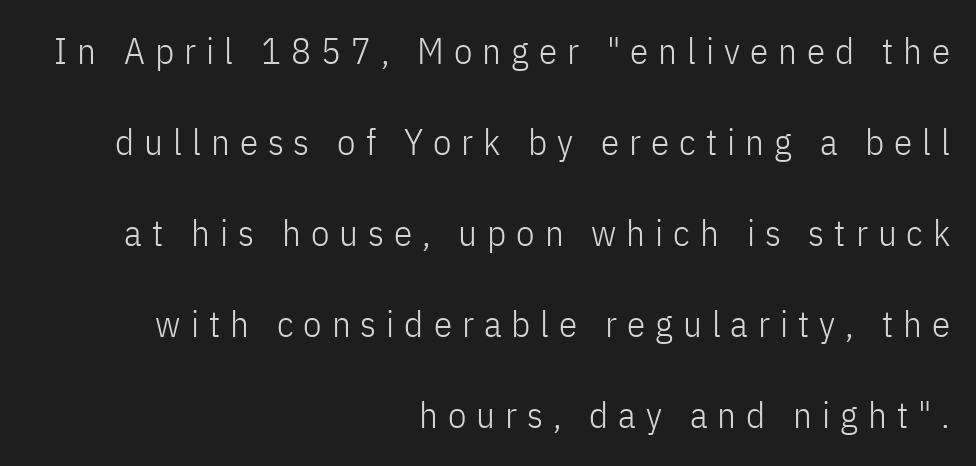
The image shows 37 px light, condensed sans-serif type, upright; set right-aligned, loose line spacing (2.46x), unusually wide letter spacing (+0.27 em), not underlined; low stroke contrast and a medium x-height.
